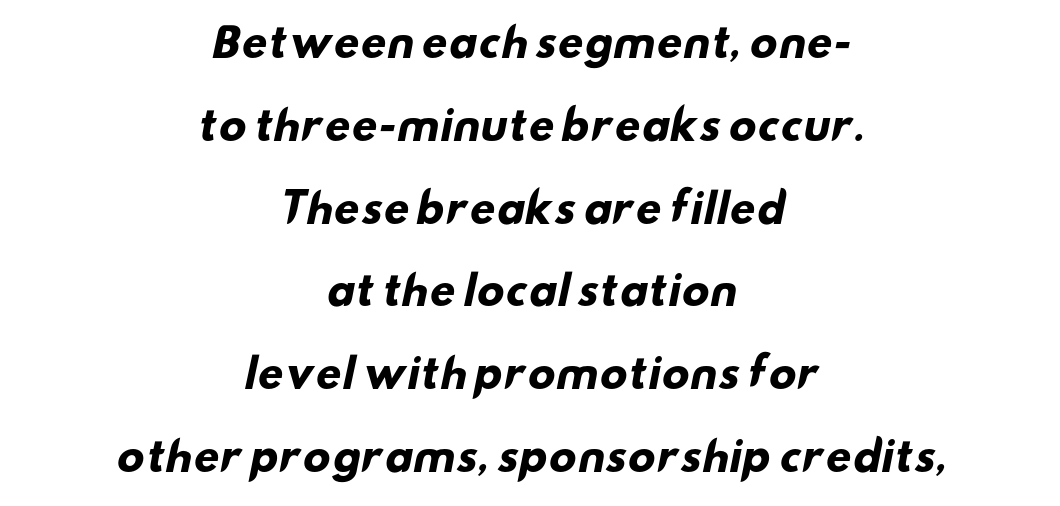
Bold? Absolutely — the strokes are thick and heavy. Reading down the block, each line starts at a different indent, mirrored at its end. The letters sit at their default tracking, neither squeezed nor spread. Unlike a traditional serif, this face leaves its strokes unadorned. Lines of text with bare space underneath.
